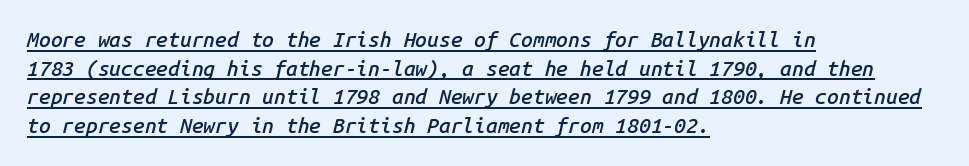
Q: Is the text bold? A: Semi-bold.
Q: Is the text italic (slanted)? A: Yes, it leans right by about 14 degrees.
Q: Is the text underlined? A: Yes.
Q: How is the paragraph aligned? A: Left-aligned.
Q: Is the spacing between letters normal or unusually wide? A: Normal.
Q: Is the spacing between lines tight, normal or loose? A: Normal.
